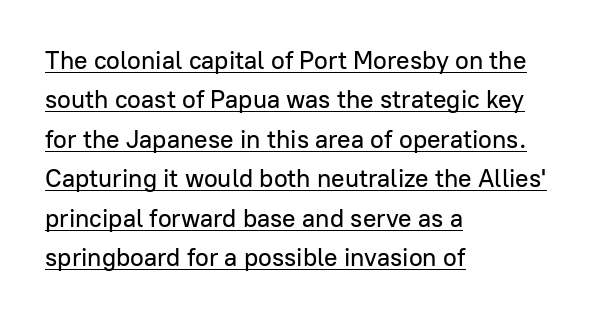
The image shows 25 px text type, upright; set left-aligned, normal line spacing (1.58x), normal letter spacing, underlined.
